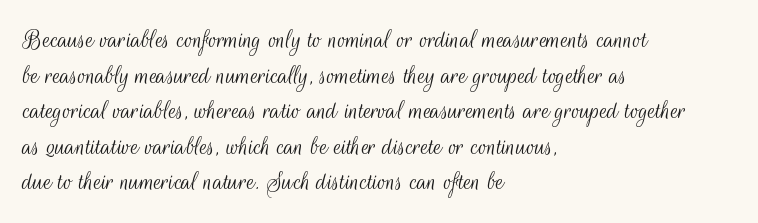
The image shows 28 px light, condensed sans-serif type; set left-aligned, normal line spacing (1.27x), normal letter spacing, not underlined; medium stroke contrast and a small x-height.
